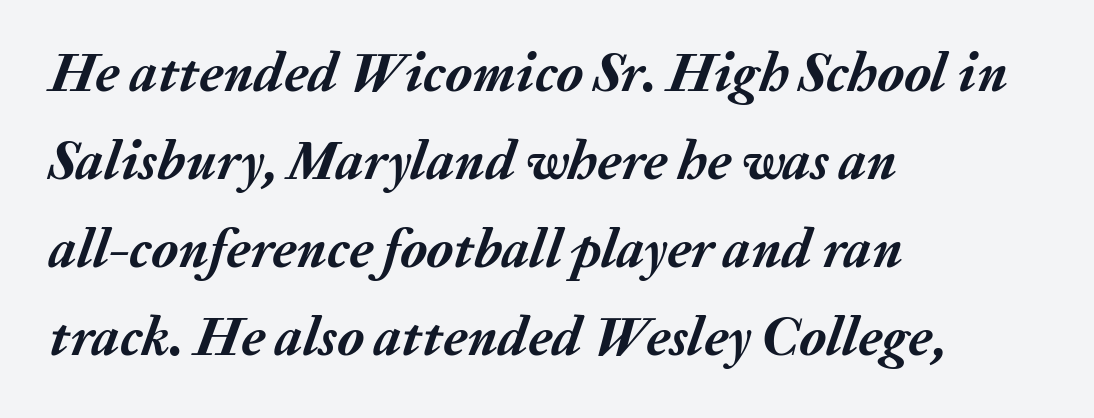
{"italic": "yes", "lean": "right", "slant_degrees": 20, "bold": "yes", "weight": "semibold", "width": "normal", "stroke_contrast": "medium", "x_height": "medium", "monospaced": "no", "underline": "no", "align": "left", "line_spacing": "normal", "line_spacing_ratio": 1.6, "letter_spacing": "normal", "letter_spacing_em": 0.0, "glyph_px": 55}
